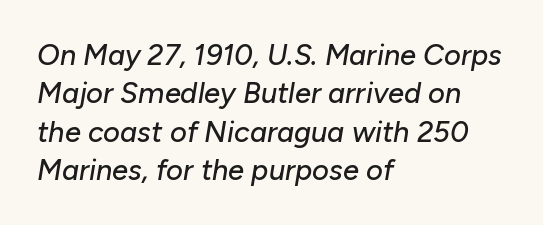
Clear beneath every line of the passage. The letters advance in unequal steps, a hallmark of proportional type. Between one letter and the next there's only the usual sliver of space. Notice how descenders clear the ascenders below comfortably — that's standard leading.
